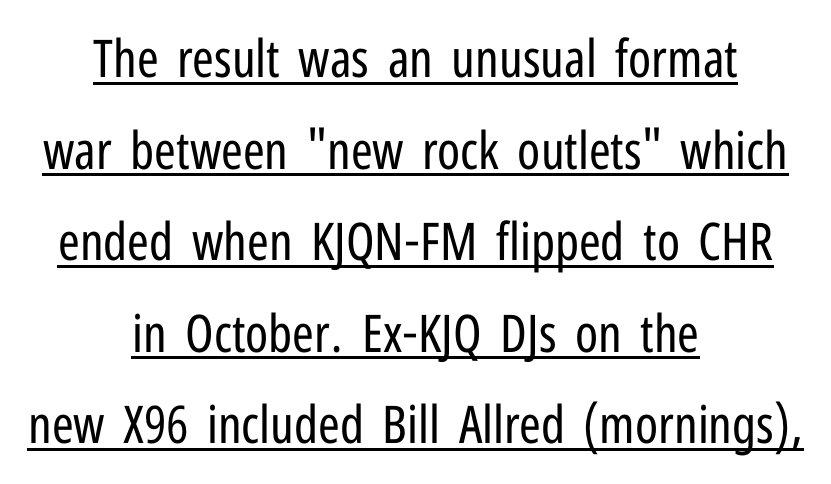
The image shows 52 px regular-weight, condensed sans-serif type, upright; set centered, line spacing 1.76x, normal letter spacing, underlined; low stroke contrast and a medium x-height.
